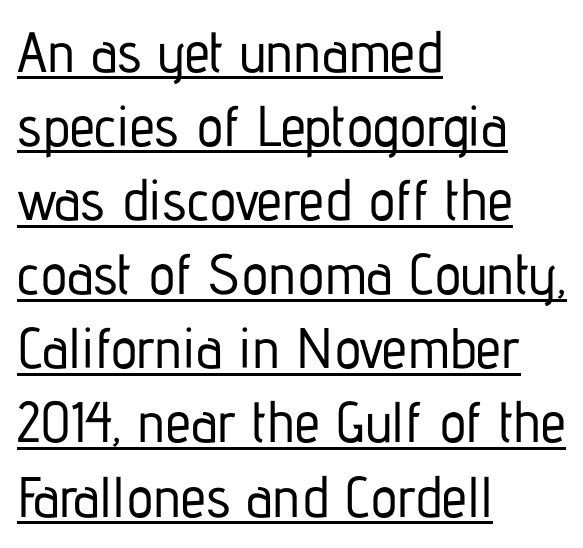
The image shows 57 px condensed sans-serif type, upright; set left-aligned, normal line spacing (1.3x), normal letter spacing, underlined; low stroke contrast and a medium x-height.
